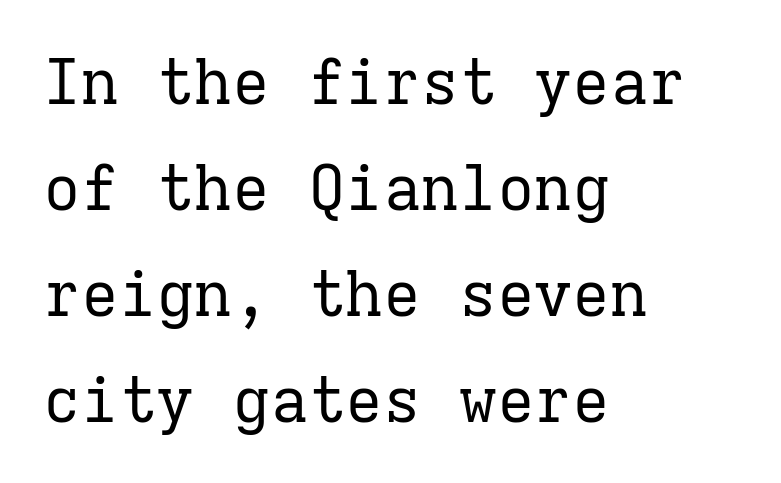
Q: Is the text bold? A: No.
Q: Is the text italic (slanted)? A: No, it is upright.
Q: Is the typeface a serif or a sans-serif typeface? A: Serif.
Q: Is the text underlined? A: No.
Q: How is the paragraph aligned? A: Left-aligned.
Q: Is the spacing between letters normal or unusually wide? A: Normal.
Q: Is the spacing between lines tight, normal or loose? A: Normal.
Q: Width (condensed, normal, or wide)? A: Normal.
Q: Stroke contrast? A: Low.
Q: x-height? A: Medium.
Q: Monospaced? A: Yes.
